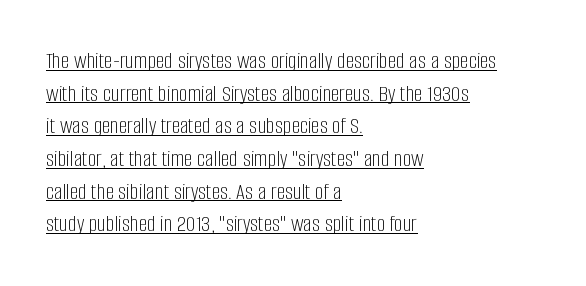
This sample carries an underscore along the baseline area. A normal amount of white space separates one row of letters from the next. No extra ink here — the face is not bold. Honestly, the letter spacing is just normal — you wouldn't notice it. A classic flush-left, rag-right setting is used for this passage.
